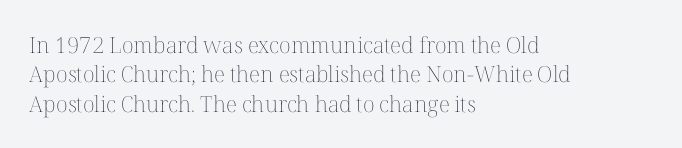
Q: Is the text bold? A: No.
Q: Is the text italic (slanted)? A: No, it is upright.
Q: Is the text underlined? A: No.
Q: How is the paragraph aligned? A: Left-aligned.
Q: Is the spacing between letters normal or unusually wide? A: Normal.
Q: Is the spacing between lines tight, normal or loose? A: Normal.
